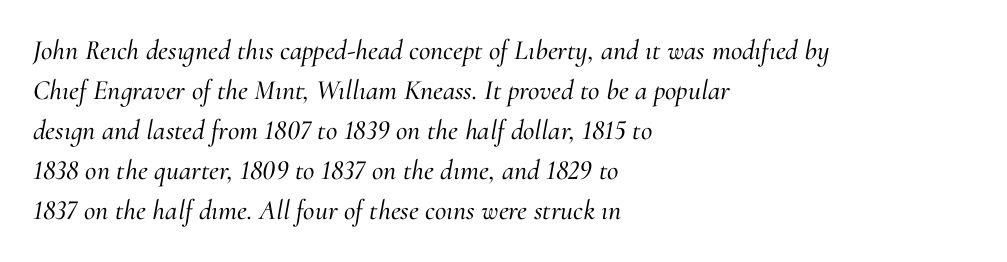
Q: Is the text italic (slanted)? A: Yes, it leans right by about 10 degrees.
Q: Is the typeface a serif or a sans-serif typeface? A: Serif.
Q: Is the text underlined? A: No.
Q: How is the paragraph aligned? A: Left-aligned.
Q: Is the spacing between letters normal or unusually wide? A: Normal.
Q: Is the spacing between lines tight, normal or loose? A: Normal.
Q: Width (condensed, normal, or wide)? A: Normal.
Q: Stroke contrast? A: Medium.
Q: x-height? A: Small.
Q: Monospaced? A: No.
